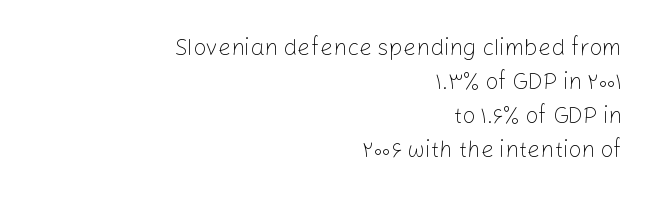
Q: Is the text bold? A: No.
Q: Is the text italic (slanted)? A: No, it is upright.
Q: Is the text underlined? A: No.
Q: How is the paragraph aligned? A: Right-aligned.
Q: Is the spacing between letters normal or unusually wide? A: Normal.
Q: Is the spacing between lines tight, normal or loose? A: Normal.
